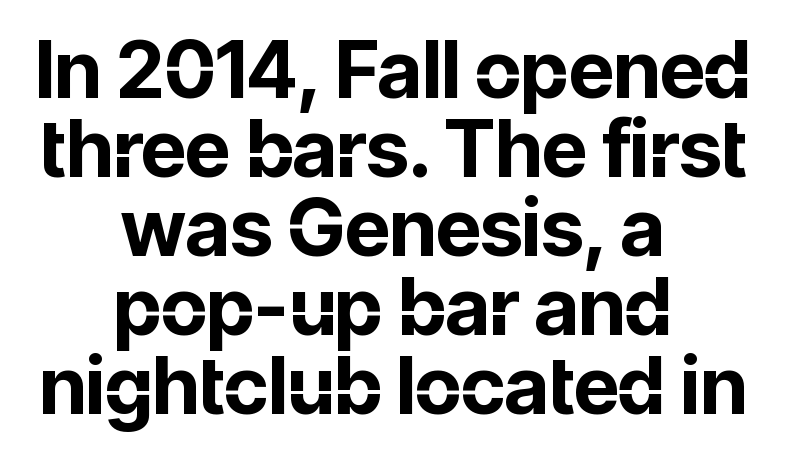
{"serif": "no", "italic": "no", "bold": "yes", "weight": "bold", "width": "normal", "stroke_contrast": "low", "x_height": "medium", "monospaced": "no", "underline": "no", "align": "center", "line_spacing": "tight", "line_spacing_ratio": 1.0, "letter_spacing": "normal", "letter_spacing_em": 0.0, "glyph_px": 79}
